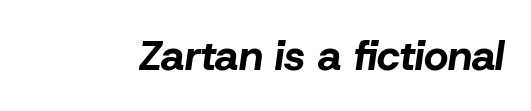
Q: Is the text bold? A: Yes.
Q: Is the text italic (slanted)? A: Yes, it leans right by about 8 degrees.
Q: Is the text underlined? A: No.
Q: Is the spacing between letters normal or unusually wide? A: Normal.
Q: Width (condensed, normal, or wide)? A: Normal.
Q: Stroke contrast? A: Low.
Q: x-height? A: Medium.
Q: Monospaced? A: No.
